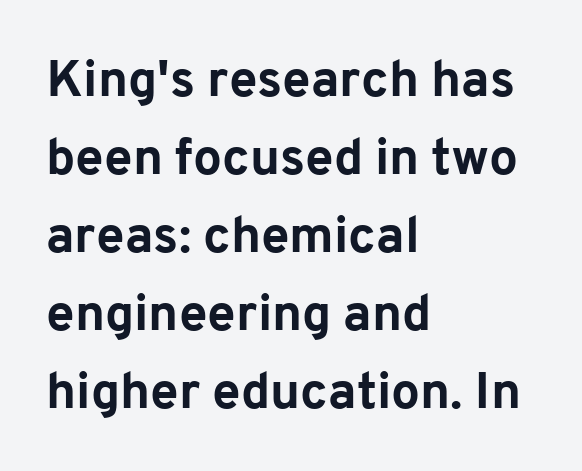
The image shows 51 px bold sans-serif type, upright; set left-aligned, normal line spacing (1.53x), normal letter spacing, not underlined; low stroke contrast and a medium x-height.
